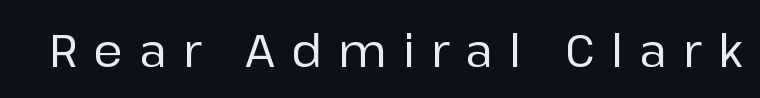
Q: Is the text italic (slanted)? A: No, it is upright.
Q: Is the typeface a serif or a sans-serif typeface? A: Sans-serif.
Q: Is the text underlined? A: No.
Q: Is the spacing between letters normal or unusually wide? A: Unusually wide.
Q: Width (condensed, normal, or wide)? A: Normal.
Q: Stroke contrast? A: Low.
Q: x-height? A: Medium.
Q: Monospaced? A: No.
